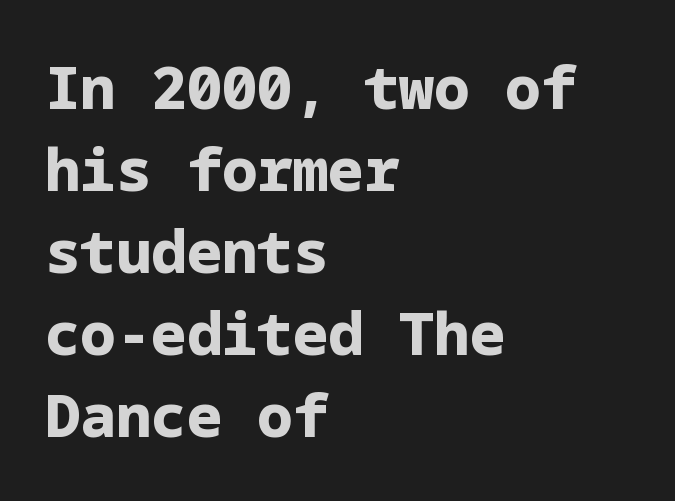
The image shows 59 px bold sans-serif type, upright; set left-aligned, normal line spacing (1.39x), normal letter spacing, not underlined; low stroke contrast and a medium x-height.
